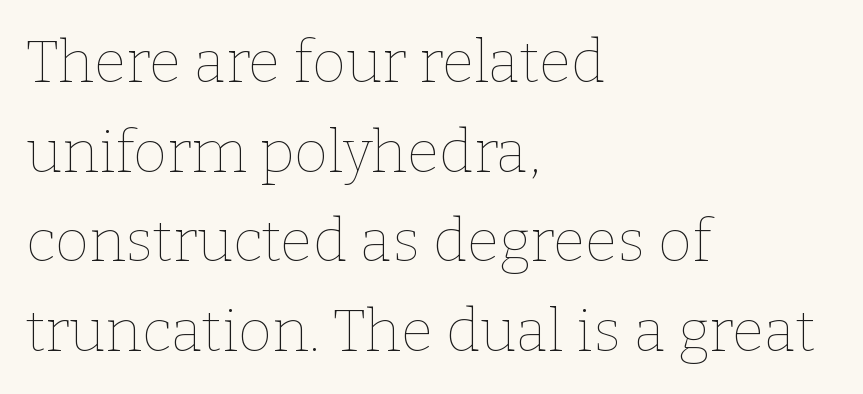
{"italic": "no", "bold": "no", "weight": "thin", "width": "normal", "stroke_contrast": "low", "x_height": "medium", "monospaced": "no", "underline": "no", "align": "left", "line_spacing": "normal", "line_spacing_ratio": 1.52, "letter_spacing": "normal", "letter_spacing_em": 0.0, "glyph_px": 59}
